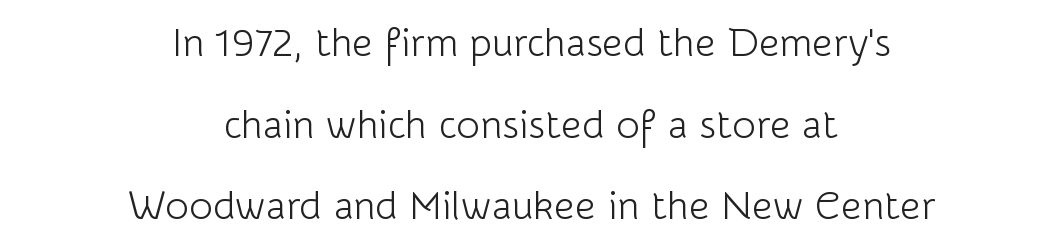
Q: Is the text bold? A: No.
Q: Is the text italic (slanted)? A: No, it is upright.
Q: Is the typeface a serif or a sans-serif typeface? A: Sans-serif.
Q: Is the text underlined? A: No.
Q: How is the paragraph aligned? A: Centered.
Q: Is the spacing between letters normal or unusually wide? A: Normal.
Q: Is the spacing between lines tight, normal or loose? A: Loose.
Q: Width (condensed, normal, or wide)? A: Normal.
Q: Stroke contrast? A: Low.
Q: x-height? A: Medium.
Q: Monospaced? A: No.
